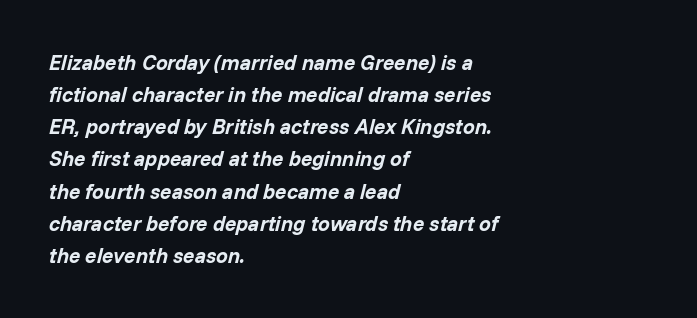
The image shows 21 px bold type, italic (leaning right); set left-aligned, normal line spacing (1.53x), normal letter spacing, not underlined.
